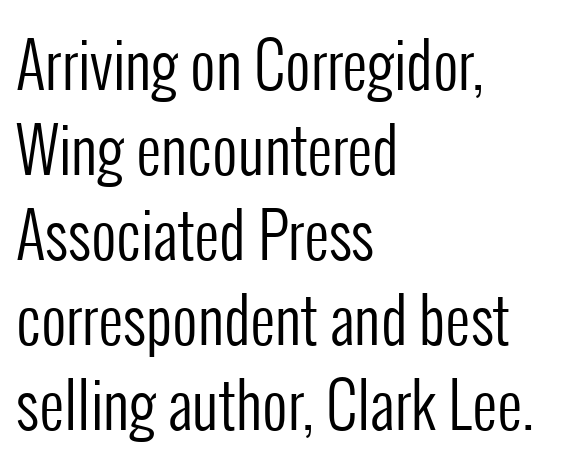
Typeset ragged right — the left edge is the straight one. Caption: face not bold, strokes unweighted. This sample uses a sans-serif face. Does extra space separate the letters? No, they use regular spacing. Note the varied advance widths — an 'i' is clearly narrower than an 'm'.
